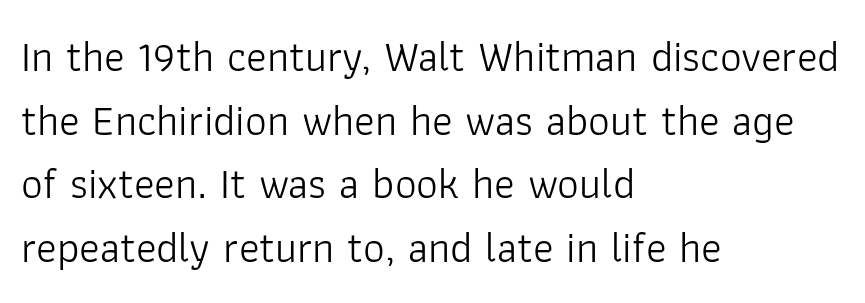
Q: Is the text bold? A: No.
Q: Is the text italic (slanted)? A: No, it is upright.
Q: Is the typeface a serif or a sans-serif typeface? A: Sans-serif.
Q: Is the text underlined? A: No.
Q: How is the paragraph aligned? A: Left-aligned.
Q: Is the spacing between letters normal or unusually wide? A: Normal.
Q: Is the spacing between lines tight, normal or loose? A: Normal.
Q: Width (condensed, normal, or wide)? A: Normal.
Q: Stroke contrast? A: Low.
Q: x-height? A: Medium.
Q: Monospaced? A: No.
